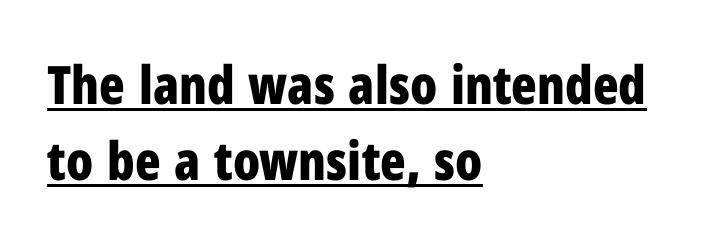
The image shows 53 px bold, condensed sans-serif type, upright; set left-aligned, normal line spacing (1.43x), normal letter spacing, underlined; low stroke contrast and a medium x-height.
